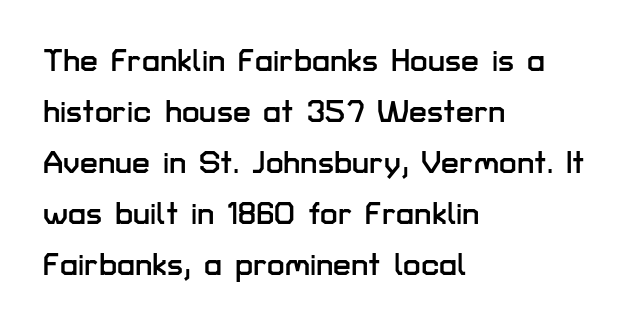
Q: Is the text italic (slanted)? A: No, it is upright.
Q: Is the typeface a serif or a sans-serif typeface? A: Sans-serif.
Q: Is the text underlined? A: No.
Q: How is the paragraph aligned? A: Left-aligned.
Q: Is the spacing between letters normal or unusually wide? A: Normal.
Q: Is the spacing between lines tight, normal or loose? A: Normal.
Q: Width (condensed, normal, or wide)? A: Normal.
Q: Stroke contrast? A: Low.
Q: x-height? A: Medium.
Q: Monospaced? A: No.
